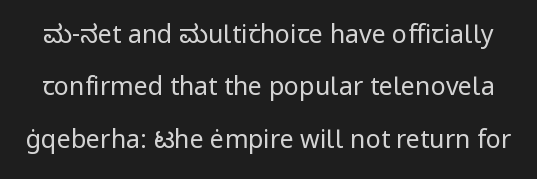
{"italic": "no", "bold": "no", "underline": "no", "line_spacing": "loose", "line_spacing_ratio": 2.1, "letter_spacing": "normal", "letter_spacing_em": 0.0, "glyph_px": 25}
